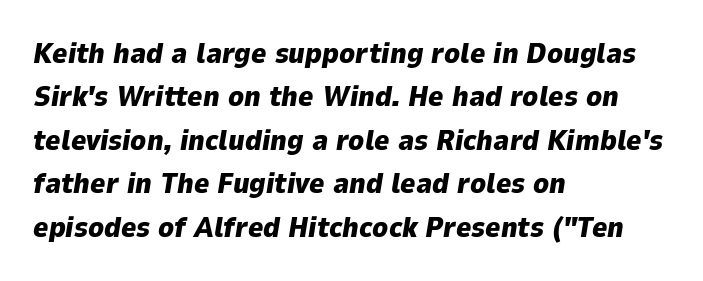
The image shows 29 px heavy type, italic (leaning right); set left-aligned, normal line spacing (1.5x), normal letter spacing, not underlined; low stroke contrast and a medium x-height.
